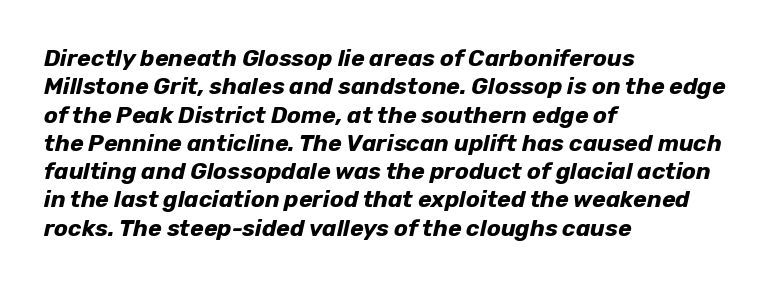
Letters rest on an invisible, unmarked baseline. Notice how the stems are inclined rather than vertical — that's the hallmark of italics. Compared with a centered layout, this one pins lines to the left instead. Caption: bold face, heavy strokes. Words appear dense and cohesive because spacing is normal.
